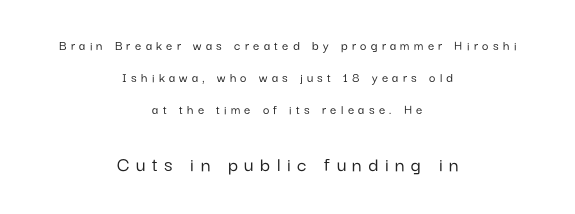
Q: Is the text italic (slanted)? A: No, it is upright.
Q: Is the text underlined? A: No.
Q: How is the paragraph aligned? A: Centered.
Q: Is the spacing between letters normal or unusually wide? A: Unusually wide.
Q: Is the spacing between lines tight, normal or loose? A: Loose.
Q: Which block of text is set in a larger size, the first (top) or the second (bottom)? A: The second (bottom) one.
